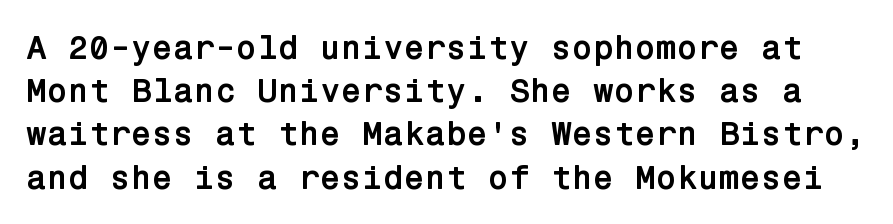
The image shows 34 px semibold sans-serif type, upright; set normal line spacing (1.27x), normal letter spacing, not underlined; low stroke contrast and a medium x-height.
